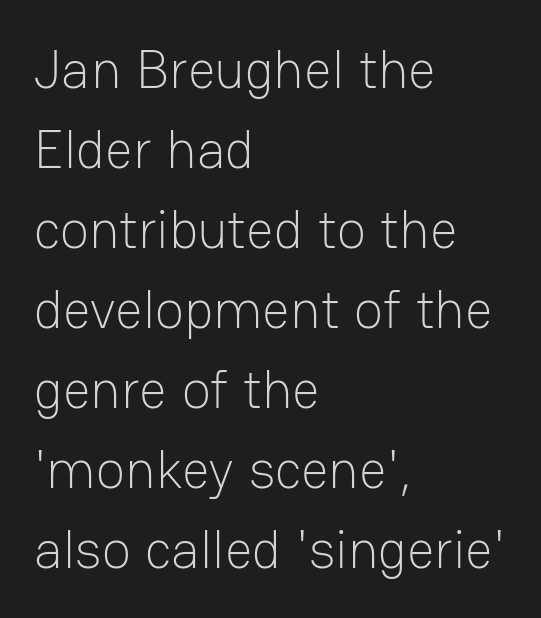
{"serif": "no", "italic": "no", "bold": "no", "weight": "light", "width": "normal", "stroke_contrast": "low", "x_height": "medium", "monospaced": "no", "underline": "no", "align": "left", "line_spacing": "normal", "line_spacing_ratio": 1.48, "letter_spacing": "normal", "letter_spacing_em": 0.0, "glyph_px": 54}
